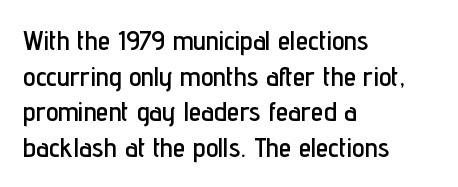
Characters remain perfectly vertical along every line. The gap between lines stays unmarked. Inter-character spacing is left at the font's built-in metrics. One glance says typical: line gaps are just what's usual. Note the varied advance widths — an 'i' is clearly narrower than an 'm'.
